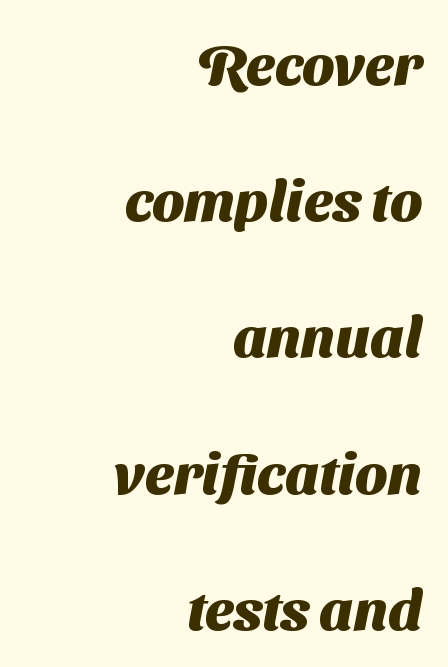
A typesetter would call this zero additional tracking. The space directly below the letters is spotless. A student would call this right alignment; a typographer would say flush right, rag left. Are there feet on the stems? There aren't — it's a sans. The space between consecutive lines is lavish.
